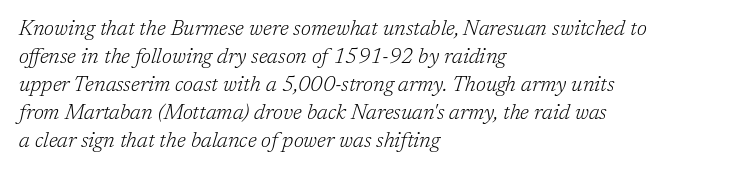
{"italic": "yes", "lean": "right", "slant_degrees": 17, "bold": "no", "underline": "no", "align": "left", "line_spacing": "normal", "line_spacing_ratio": 1.33, "letter_spacing": "normal", "letter_spacing_em": 0.0, "glyph_px": 21}
